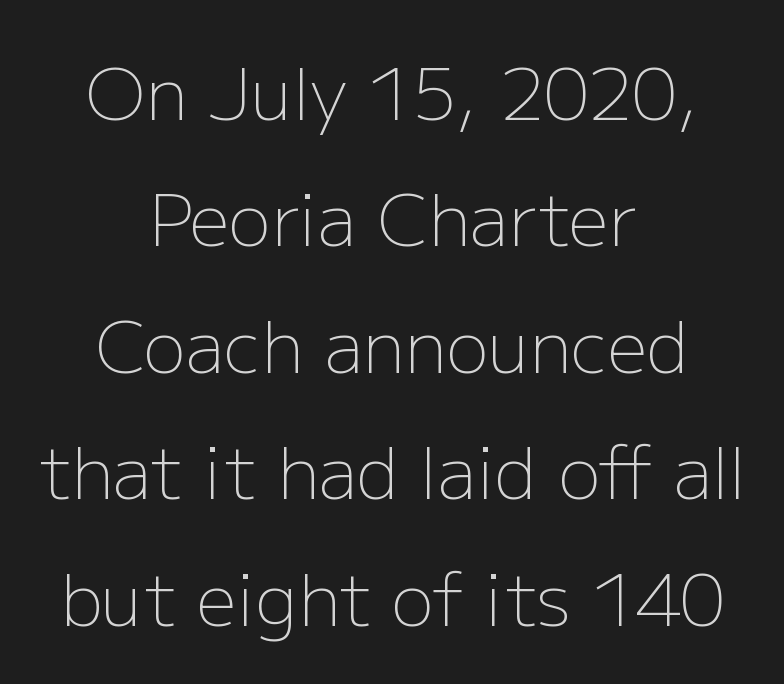
Q: Is the text bold? A: No.
Q: Is the text italic (slanted)? A: No, it is upright.
Q: Is the typeface a serif or a sans-serif typeface? A: Sans-serif.
Q: Is the text underlined? A: No.
Q: How is the paragraph aligned? A: Centered.
Q: Is the spacing between letters normal or unusually wide? A: Normal.
Q: Width (condensed, normal, or wide)? A: Normal.
Q: Stroke contrast? A: Low.
Q: x-height? A: Medium.
Q: Monospaced? A: No.
